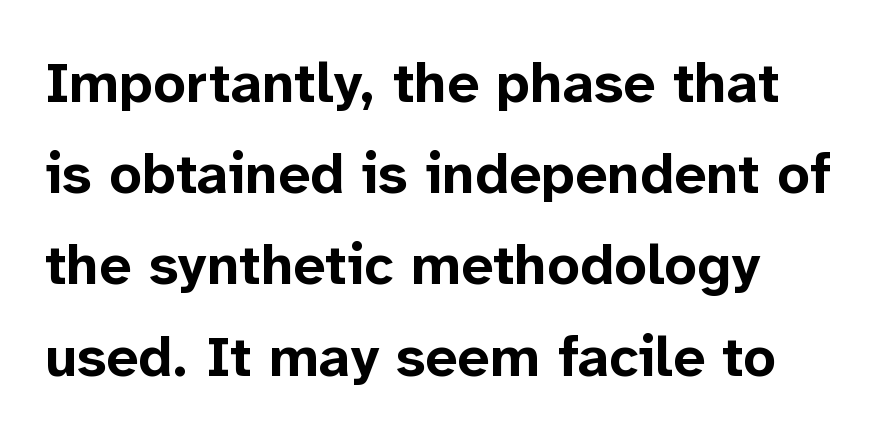
{"serif": "no", "italic": "no", "bold": "yes", "weight": "bold", "width": "normal", "stroke_contrast": "low", "x_height": "medium", "monospaced": "no", "underline": "no", "align": "left", "line_spacing": "normal", "line_spacing_ratio": 1.6, "letter_spacing": "normal", "letter_spacing_em": 0.0, "glyph_px": 57}
